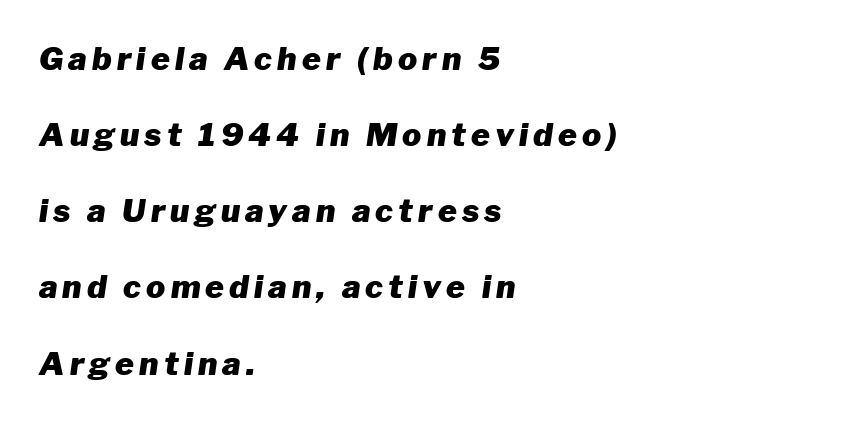
The image shows 32 px heavy type, italic (leaning right); set left-aligned, loose line spacing (2.38x), not underlined; low stroke contrast and a medium x-height.
